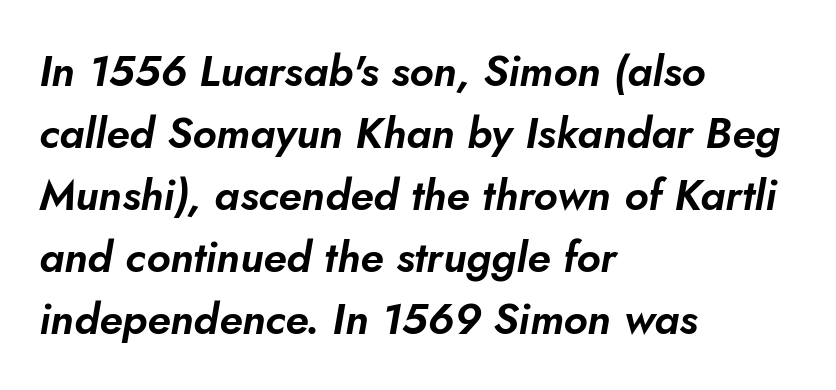
Q: Is the text italic (slanted)? A: Yes, it leans right by about 10 degrees.
Q: Is the text underlined? A: No.
Q: How is the paragraph aligned? A: Left-aligned.
Q: Is the spacing between letters normal or unusually wide? A: Normal.
Q: Is the spacing between lines tight, normal or loose? A: Normal.
Q: Width (condensed, normal, or wide)? A: Normal.
Q: Stroke contrast? A: Low.
Q: x-height? A: Small.
Q: Monospaced? A: No.
